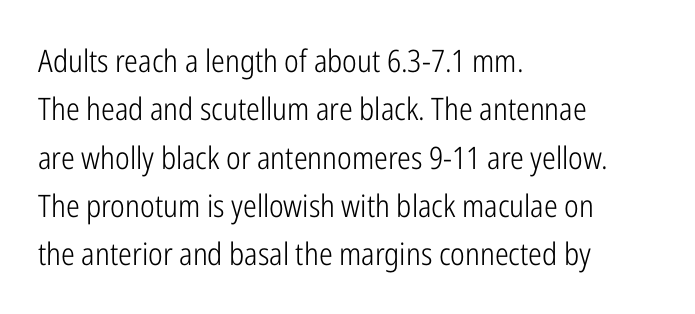
The image shows 31 px light, condensed sans-serif type, upright; set left-aligned, normal line spacing (1.56x), normal letter spacing, not underlined; low stroke contrast and a medium x-height.
